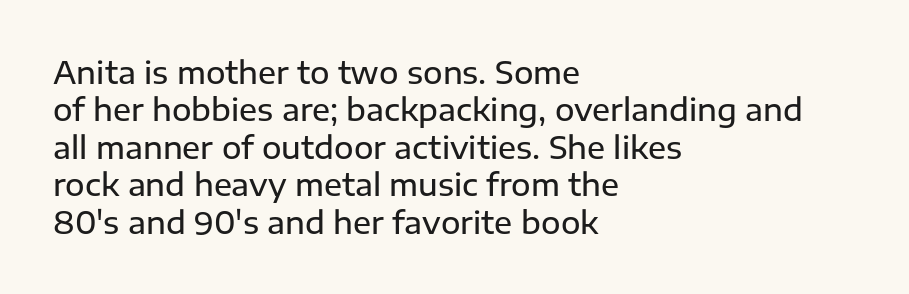
The image shows 30 px semibold sans-serif type, upright; set left-aligned, normal line spacing (1.25x), normal letter spacing, not underlined; low stroke contrast and a medium x-height.
